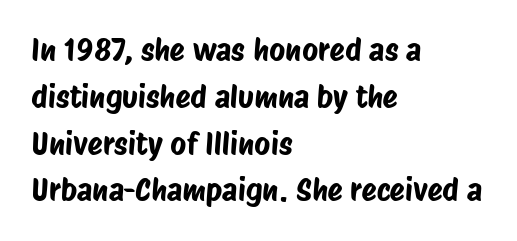
{"serif": "no", "width": "condensed", "stroke_contrast": "low", "x_height": "large", "monospaced": "no", "underline": "no", "align": "left", "line_spacing": "normal", "line_spacing_ratio": 1.51, "letter_spacing": "normal", "letter_spacing_em": 0.0, "glyph_px": 31}
